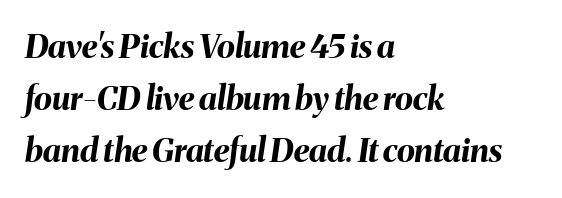
The glyphs look as if they've been sheared to an angle. Vertically, the passage feels balanced, rows spaced as you'd expect. What stands out about the letter spacing? Nothing — it is the standard amount. Character widths vary here, with narrow letters taking less room than wide ones. Plain, unruled lines of type. Typographic density is high because the face is bold.
